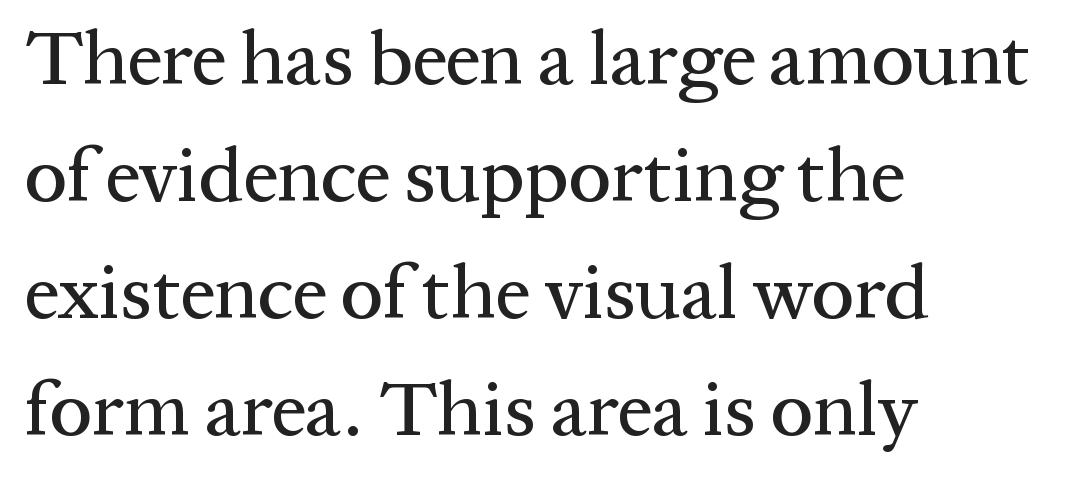
Notice how the passage keeps a crisp vertical edge on the left only. The face used here is proportionally spaced, like ordinary book or web type. This rendering leaves character spacing at its baseline value. I'd call this a serif setting — the letters wear small feet. The foot of each line stays bare and open. The type sits square on the baseline with zero lean.
